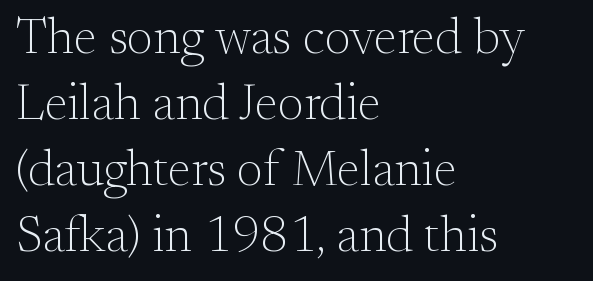
The image shows 50 px light serif type, upright; set left-aligned, normal line spacing (1.32x), normal letter spacing, not underlined; medium stroke contrast and a small x-height.
